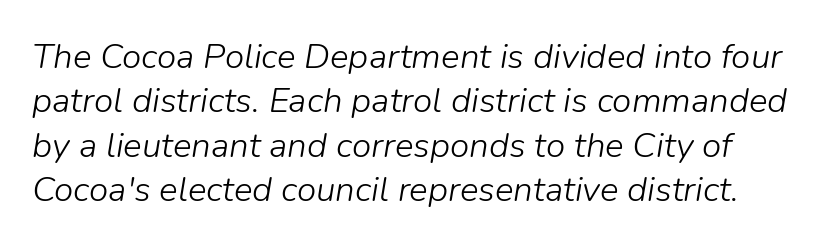
The image shows 35 px light type, italic (leaning right); set normal line spacing (1.27x), normal letter spacing, not underlined; low stroke contrast and a medium x-height.
